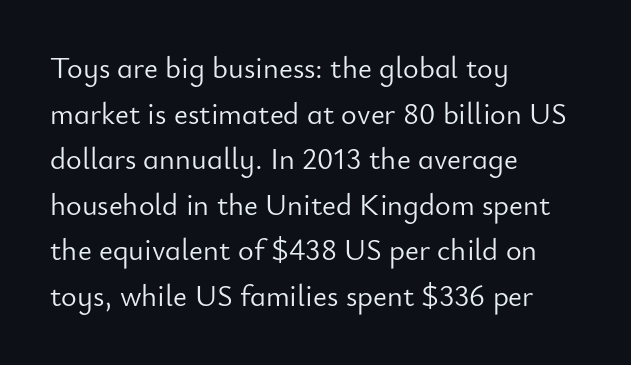
Q: Is the text bold? A: No.
Q: Is the text italic (slanted)? A: No, it is upright.
Q: Is the typeface a serif or a sans-serif typeface? A: Sans-serif.
Q: Is the text underlined? A: No.
Q: How is the paragraph aligned? A: Left-aligned.
Q: Is the spacing between letters normal or unusually wide? A: Normal.
Q: Is the spacing between lines tight, normal or loose? A: Normal.
Q: Width (condensed, normal, or wide)? A: Normal.
Q: Stroke contrast? A: Low.
Q: x-height? A: Small.
Q: Monospaced? A: No.
